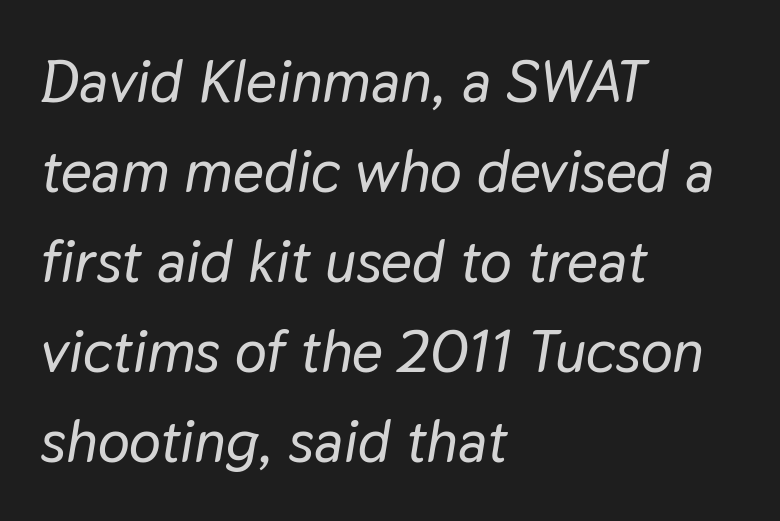
The image shows 60 px text type, italic (leaning right); set left-aligned, normal line spacing (1.5x), normal letter spacing, not underlined; low stroke contrast and a medium x-height.
